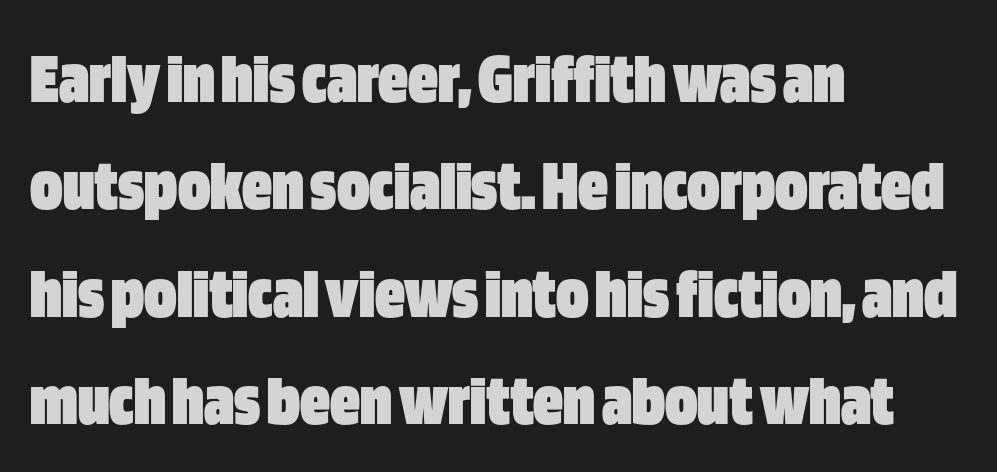
Q: Is the text bold? A: Yes.
Q: Is the text italic (slanted)? A: No, it is upright.
Q: Is the typeface a serif or a sans-serif typeface? A: Sans-serif.
Q: Is the text underlined? A: No.
Q: How is the paragraph aligned? A: Left-aligned.
Q: Is the spacing between letters normal or unusually wide? A: Normal.
Q: Is the spacing between lines tight, normal or loose? A: Normal.
Q: Width (condensed, normal, or wide)? A: Condensed.
Q: Stroke contrast? A: Low.
Q: x-height? A: Large.
Q: Monospaced? A: No.
